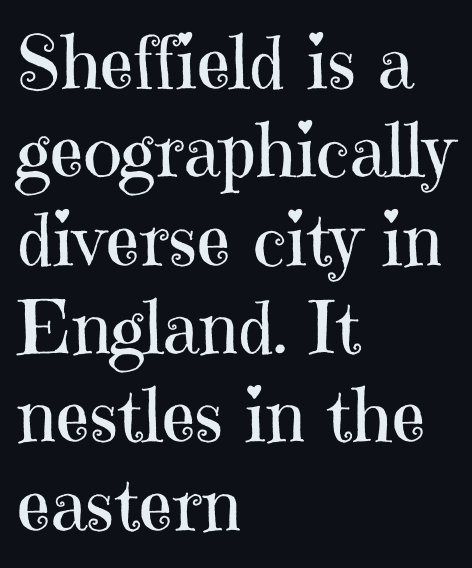
The image shows 73 px regular-weight serif type, upright; set left-aligned, line spacing 1.21x, normal letter spacing, not underlined; high stroke contrast and a medium x-height.
